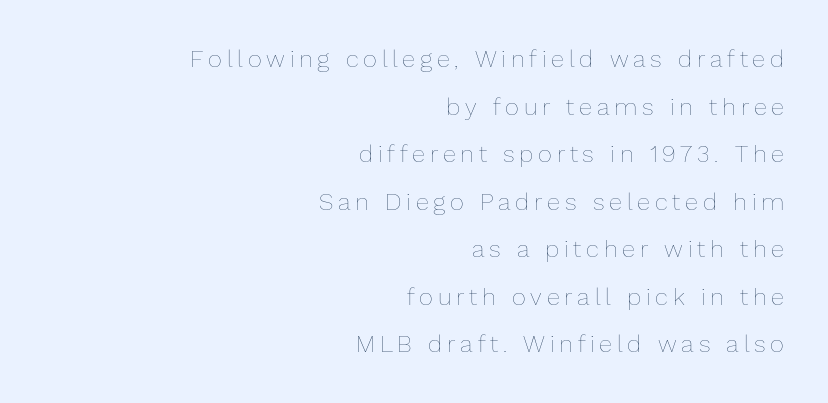
Q: Is the text bold? A: No.
Q: Is the text italic (slanted)? A: No, it is upright.
Q: Is the text underlined? A: No.
Q: How is the paragraph aligned? A: Right-aligned.
Q: Is the spacing between letters normal or unusually wide? A: Unusually wide.
Q: Is the spacing between lines tight, normal or loose? A: Loose.
